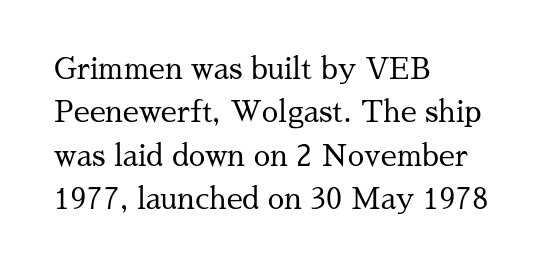
Italic: no, the glyphs are upright roman. Do the characters align in a grid? No, the font is proportional. Is this a heavy cut? Hardly; it is regular or lighter. Compared with a centered layout, this one pins lines to the left instead. The passage shown is not underscored anywhere. The type family on display is of the serif kind.
